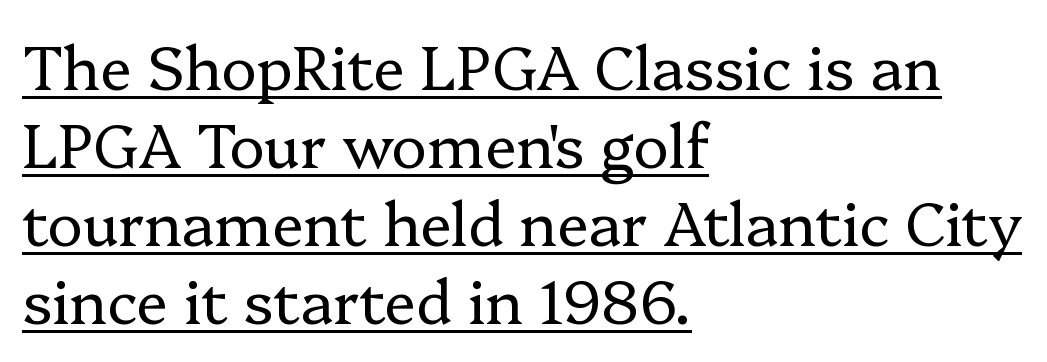
The lines in this sample share a left origin and differ only in where they stop. You could call the tracking neutral — neither tight nor loose. Normally led — the rows are evenly, conventionally spaced. Unlike italic type, these characters show no tilt at all. Unlike a clean sans, this face finishes its strokes with serifs. Character widths vary here, with narrow letters taking less room than wide ones.
